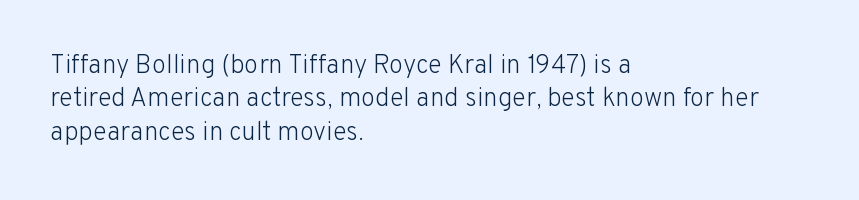
Q: Is the text bold? A: No.
Q: Is the text italic (slanted)? A: No, it is upright.
Q: Is the text underlined? A: No.
Q: How is the paragraph aligned? A: Left-aligned.
Q: Is the spacing between letters normal or unusually wide? A: Normal.
Q: Is the spacing between lines tight, normal or loose? A: Normal.
